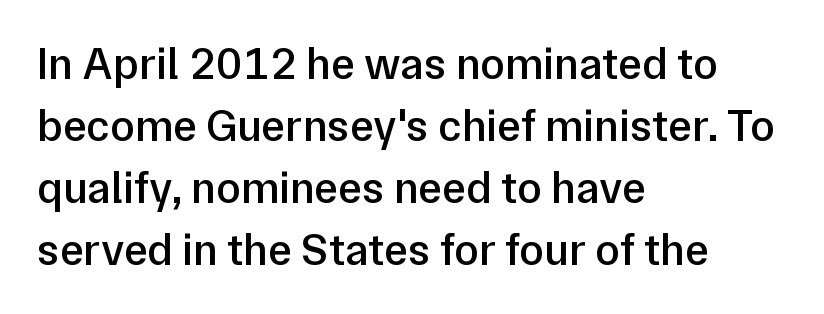
Q: Is the text bold? A: Semi-bold.
Q: Is the text italic (slanted)? A: No, it is upright.
Q: Is the typeface a serif or a sans-serif typeface? A: Sans-serif.
Q: Is the text underlined? A: No.
Q: How is the paragraph aligned? A: Left-aligned.
Q: Is the spacing between letters normal or unusually wide? A: Normal.
Q: Is the spacing between lines tight, normal or loose? A: Normal.
Q: Width (condensed, normal, or wide)? A: Normal.
Q: Stroke contrast? A: Low.
Q: x-height? A: Medium.
Q: Monospaced? A: No.
